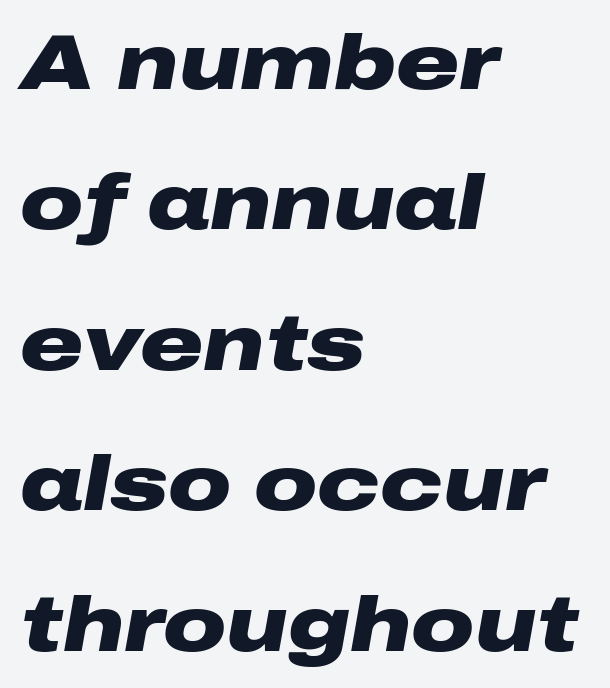
The rendering uses natural spacing where letterforms have individual widths. The space beneath each line is pristine and unruled. Look at the tracking — it's just the regular setting, nothing added. Plenty of ink on the page — the face is bold. Italic: yes, the glyphs are oblique.
